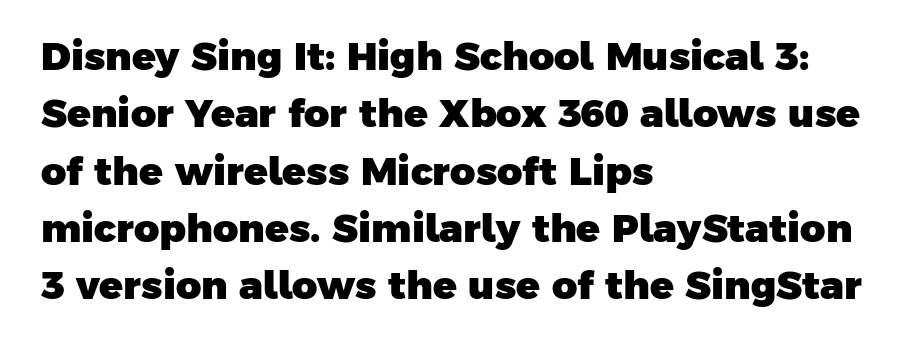
{"serif": "no", "bold": "yes", "weight": "heavy", "width": "normal", "stroke_contrast": "low", "x_height": "medium", "monospaced": "no", "underline": "no", "align": "left", "line_spacing": "normal", "line_spacing_ratio": 1.47, "letter_spacing": "normal", "letter_spacing_em": 0.0, "glyph_px": 39}
